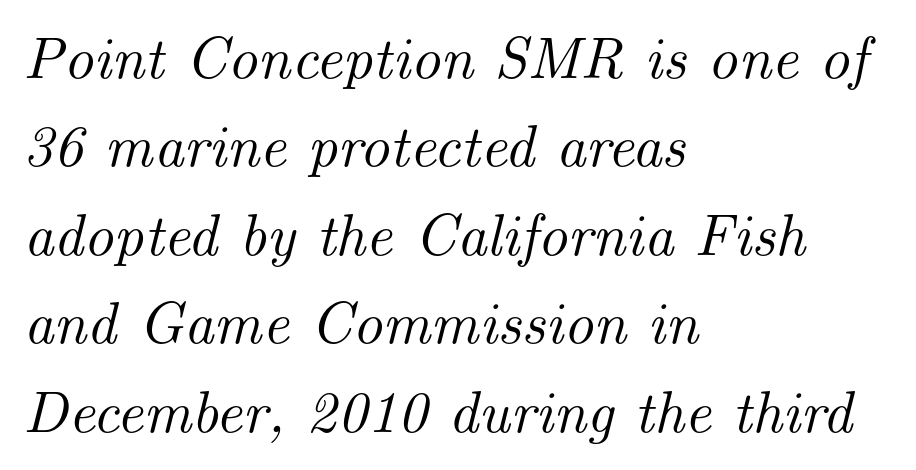
Q: Is the text italic (slanted)? A: Yes, it leans right by about 14 degrees.
Q: Is the typeface a serif or a sans-serif typeface? A: Serif.
Q: Is the text underlined? A: No.
Q: How is the paragraph aligned? A: Left-aligned.
Q: Is the spacing between letters normal or unusually wide? A: Normal.
Q: Is the spacing between lines tight, normal or loose? A: Normal.
Q: Width (condensed, normal, or wide)? A: Normal.
Q: Stroke contrast? A: Medium.
Q: x-height? A: Small.
Q: Monospaced? A: No.
